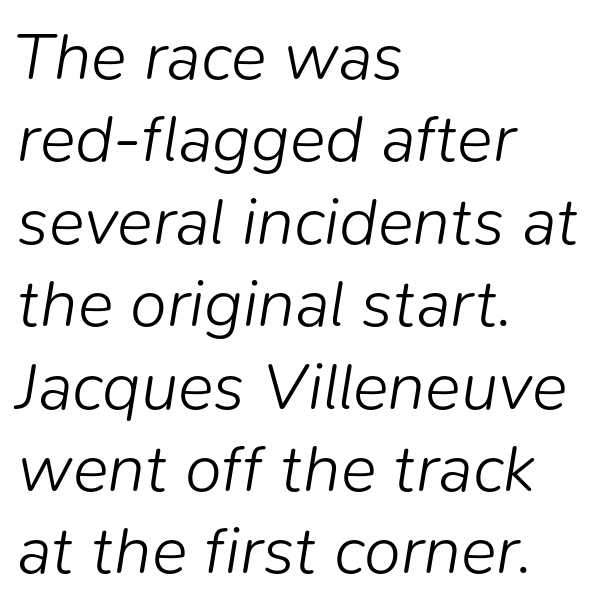
No word sits above an underline. Quick note: italic. Think standard paragraph weight, or any step lighter than that. A typesetter would call this proportional, since set widths differ per character. Characters follow at the spacing the type designer built in. A student would call this left alignment; a typographer would say flush left, rag right.
